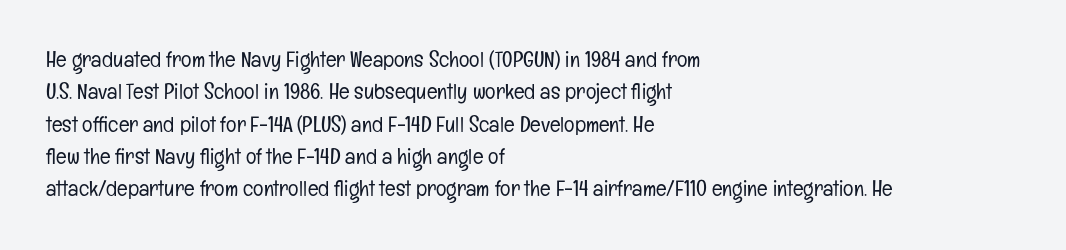
Does extra space separate the letters? No, they use regular spacing. Compared with a typical body face, this is equally light or lighter still. Casual observation: everything's shoved over to the left. This sample keeps an unexceptional amount of space between lines.
